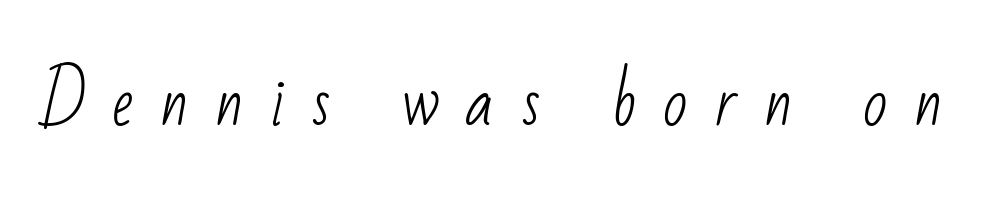
{"serif": "no", "bold": "no", "weight": "light", "width": "condensed", "stroke_contrast": "low", "x_height": "small", "monospaced": "no", "underline": "no", "letter_spacing": "wide", "letter_spacing_em": 0.42, "glyph_px": 64}
